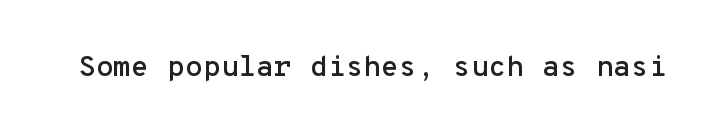
Q: Is the text italic (slanted)? A: No, it is upright.
Q: Is the typeface a serif or a sans-serif typeface? A: Sans-serif.
Q: Is the text underlined? A: No.
Q: Is the spacing between letters normal or unusually wide? A: Normal.
Q: Width (condensed, normal, or wide)? A: Normal.
Q: Stroke contrast? A: Low.
Q: x-height? A: Medium.
Q: Monospaced? A: Yes.
